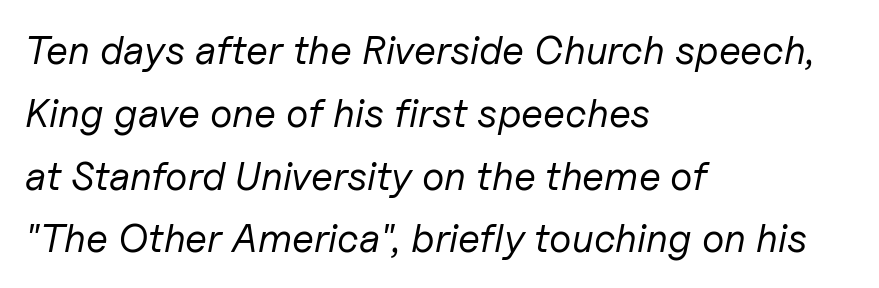
Q: Is the text bold? A: No.
Q: Is the text italic (slanted)? A: Yes, it leans right by about 11 degrees.
Q: Is the text underlined? A: No.
Q: How is the paragraph aligned? A: Left-aligned.
Q: Is the spacing between letters normal or unusually wide? A: Normal.
Q: Is the spacing between lines tight, normal or loose? A: Normal.
Q: Width (condensed, normal, or wide)? A: Normal.
Q: Stroke contrast? A: Low.
Q: x-height? A: Medium.
Q: Monospaced? A: No.
